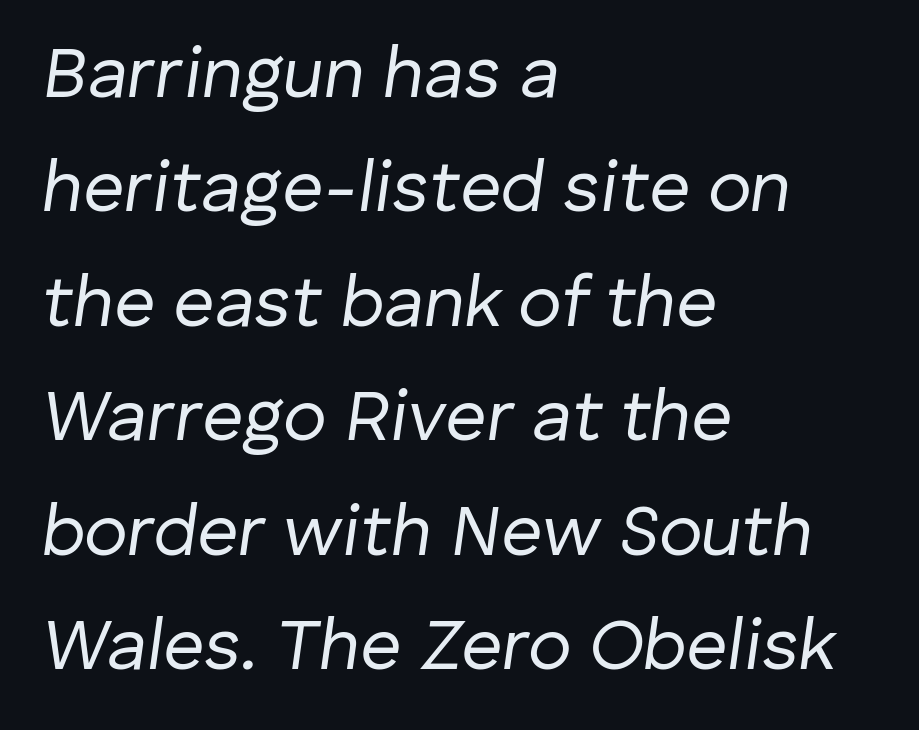
The image shows 72 px regular-weight type, italic (leaning right); set left-aligned, normal line spacing (1.59x), normal letter spacing, not underlined; low stroke contrast and a medium x-height.
